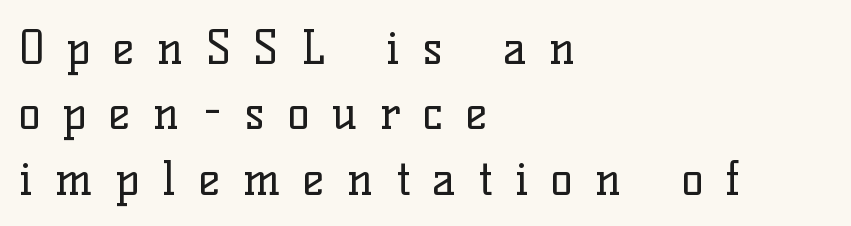
Vertical strokes here are truly vertical. The tracking reads as deliberately expanded to a designer's eye. No word sits above an underline. The font is comparable to plain body text, perhaps lighter.
